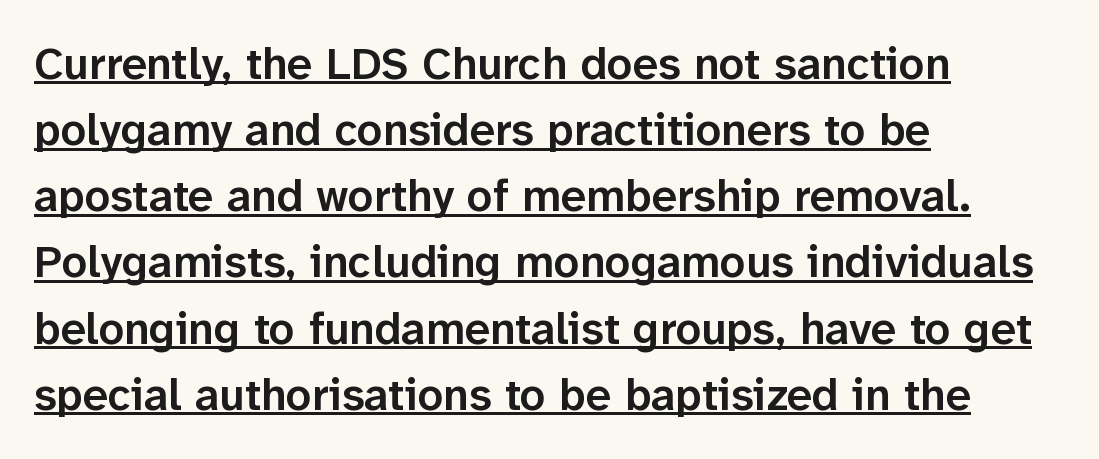
Q: Is the text bold? A: Semi-bold.
Q: Is the text italic (slanted)? A: No, it is upright.
Q: Is the typeface a serif or a sans-serif typeface? A: Sans-serif.
Q: Is the text underlined? A: Yes.
Q: How is the paragraph aligned? A: Left-aligned.
Q: Is the spacing between letters normal or unusually wide? A: Normal.
Q: Is the spacing between lines tight, normal or loose? A: Normal.
Q: Width (condensed, normal, or wide)? A: Normal.
Q: Stroke contrast? A: Low.
Q: x-height? A: Medium.
Q: Monospaced? A: No.
